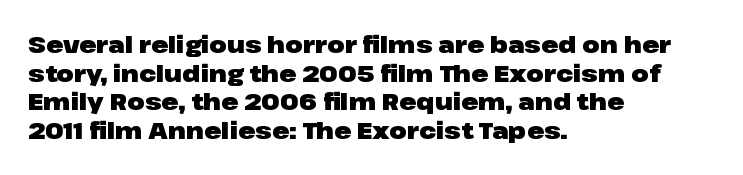
{"italic": "no", "bold": "yes", "underline": "no", "align": "left", "line_spacing": "normal", "line_spacing_ratio": 1.25, "letter_spacing": "normal", "letter_spacing_em": 0.0, "glyph_px": 23}
